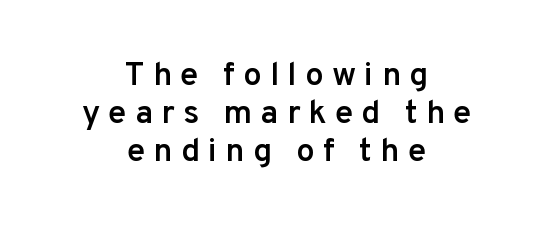
The image shows 33 px semibold sans-serif type, upright; set centered, tight line spacing (1.15x), unusually wide letter spacing (+0.25 em), not underlined; low stroke contrast and a medium x-height.
